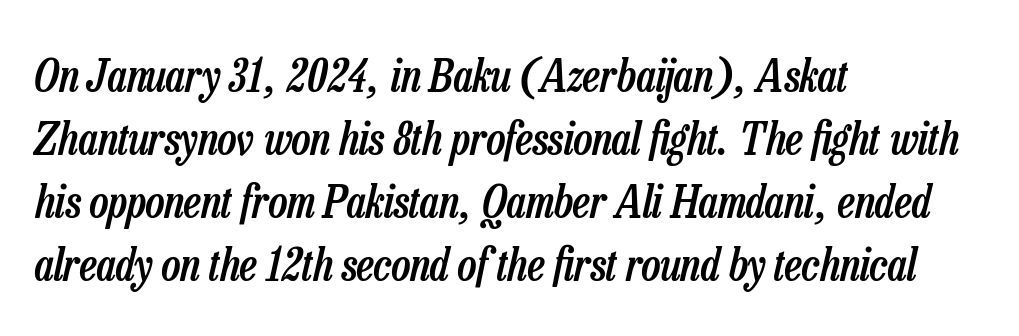
You could not count columns in this text — the font is proportionally spaced. Students, note that the glyphs here touch the page at normal intervals. The passage shown is semibold, sitting just below true bold. The setting favours the left margin, as ordinary paragraphs usually do. Descender tails drop into unmarked territory.
